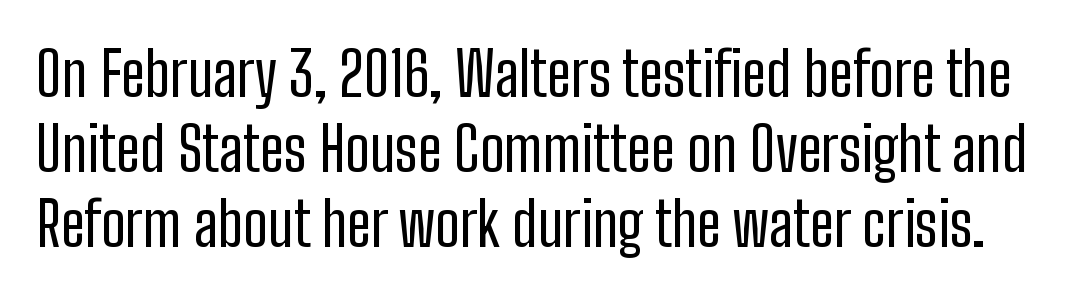
Think of a printed novel: that variable character pitch is what you see here. The text was rendered using a sans face with plain stroke endings. Only glyphs here, with clear space below each row. The strokes are not fattened; the text isn't bold. A roman cut, with each character standing at attention. Each word holds together tightly as a unit, with standard inter-letter gaps.
